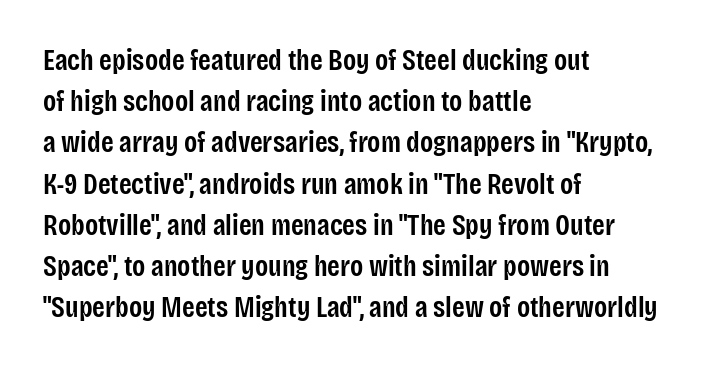
{"serif": "no", "italic": "no", "bold": "semi", "weight": "semibold", "width": "condensed", "stroke_contrast": "low", "x_height": "large", "monospaced": "no", "underline": "no", "align": "left", "line_spacing": "normal", "line_spacing_ratio": 1.42, "letter_spacing": "normal", "letter_spacing_em": 0.0, "glyph_px": 29}
